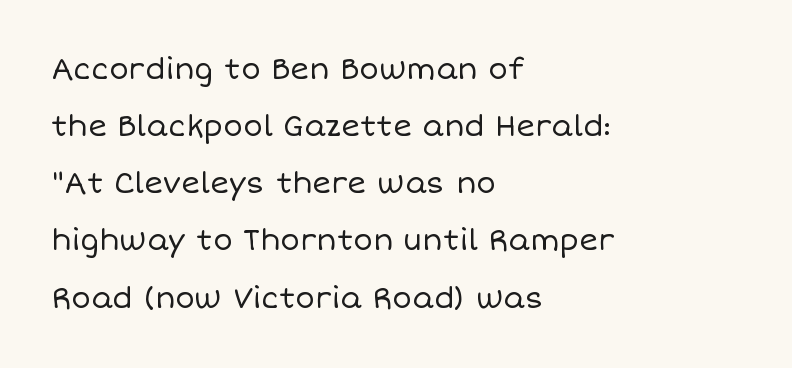
Q: Is the text bold? A: No.
Q: Is the text italic (slanted)? A: No, it is upright.
Q: Is the text underlined? A: No.
Q: How is the paragraph aligned? A: Left-aligned.
Q: Is the spacing between letters normal or unusually wide? A: Normal.
Q: Is the spacing between lines tight, normal or loose? A: Loose.
Q: Width (condensed, normal, or wide)? A: Normal.
Q: Stroke contrast? A: Low.
Q: x-height? A: Large.
Q: Monospaced? A: No.
